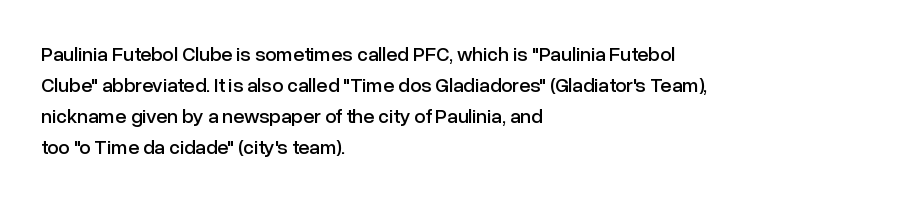
Q: Is the text italic (slanted)? A: No, it is upright.
Q: Is the text underlined? A: No.
Q: How is the paragraph aligned? A: Left-aligned.
Q: Is the spacing between letters normal or unusually wide? A: Normal.
Q: Is the spacing between lines tight, normal or loose? A: Normal.
